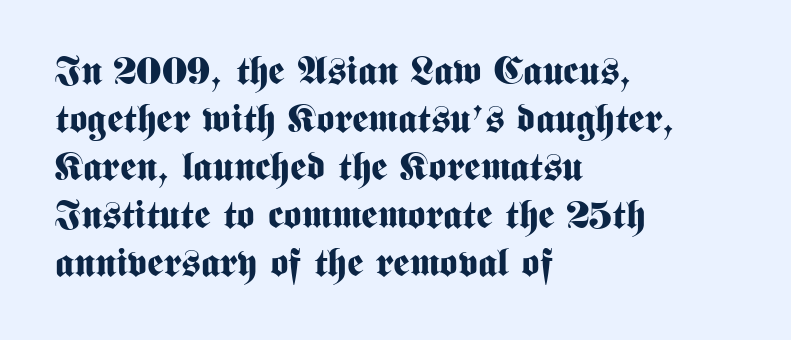
Each letter's strokes conclude bluntly, with no projecting serifs. Weight check: bold — yes, fully. Rule under the text: the space is simply empty. Look at the tracking — it's just the regular setting, nothing added. If you drew a line through each stem, it would be perfectly vertical. Do the characters align in a grid? No, the font is proportional.
